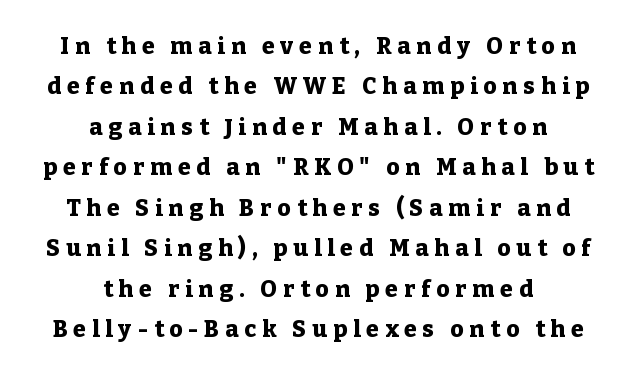
The image shows 23 px bold type, upright; set centered, line spacing 1.76x, unusually wide letter spacing (+0.26 em), not underlined.
